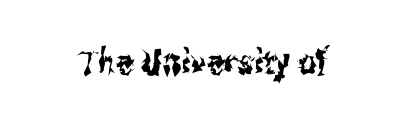
Q: Is the text italic (slanted)? A: No, it is upright.
Q: Is the typeface a serif or a sans-serif typeface? A: Sans-serif.
Q: Is the text underlined? A: No.
Q: Is the spacing between letters normal or unusually wide? A: Normal.
Q: Width (condensed, normal, or wide)? A: Condensed.
Q: Stroke contrast? A: Medium.
Q: x-height? A: Medium.
Q: Monospaced? A: No.
